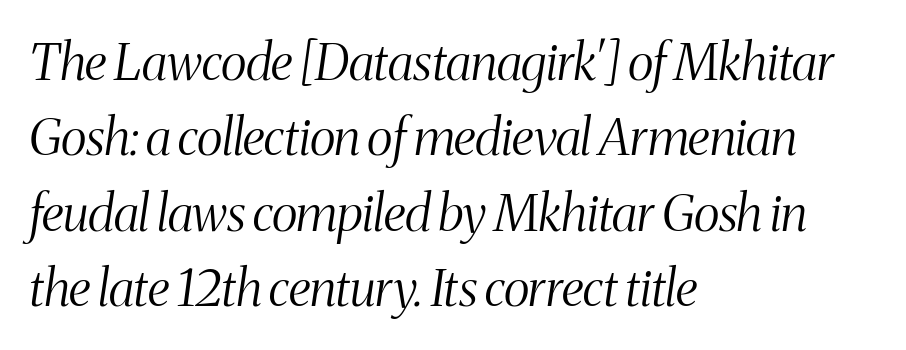
The paragraph has a hard left edge and a soft right edge. Short note: letters normally spaced. Vertical spacing — default. The passage shown is typeset with a serif family. The rendering applies a slant to the glyphs.
